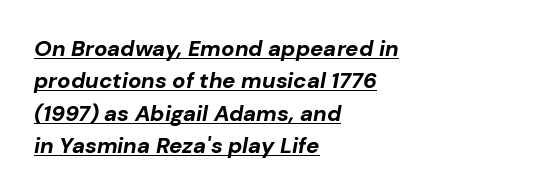
{"italic": "yes", "lean": "right", "slant_degrees": 10, "bold": "yes", "underline": "yes", "align": "left", "line_spacing": "normal", "line_spacing_ratio": 1.47, "letter_spacing": "normal", "letter_spacing_em": 0.0, "glyph_px": 22}
